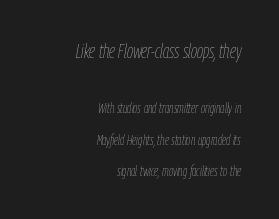
The image shows 20 px text type, italic (leaning right); set right-aligned, loose line spacing (2.26x), normal letter spacing, not underlined; the first (top) block is 1.43x larger.
